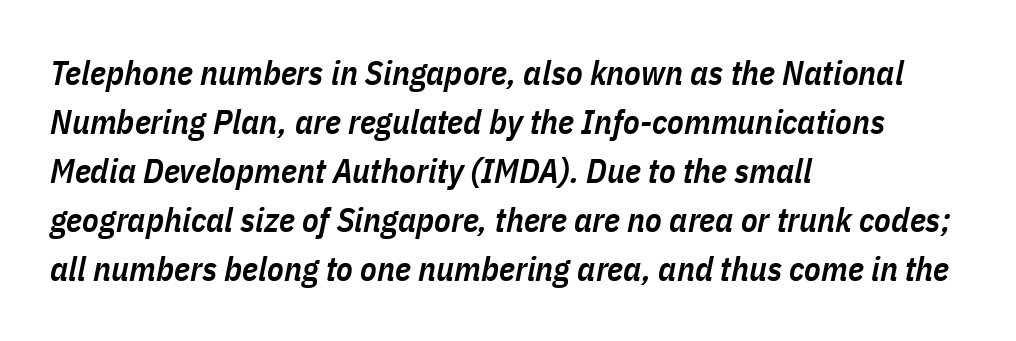
Q: Is the text bold? A: Semi-bold.
Q: Is the text italic (slanted)? A: Yes, it leans right by about 11 degrees.
Q: Is the text underlined? A: No.
Q: How is the paragraph aligned? A: Left-aligned.
Q: Is the spacing between letters normal or unusually wide? A: Normal.
Q: Is the spacing between lines tight, normal or loose? A: Normal.
Q: Width (condensed, normal, or wide)? A: Condensed.
Q: Stroke contrast? A: Low.
Q: x-height? A: Medium.
Q: Monospaced? A: No.
